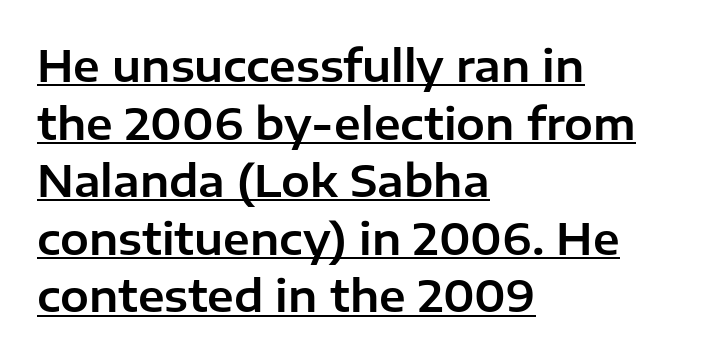
{"serif": "no", "italic": "no", "width": "normal", "stroke_contrast": "low", "x_height": "medium", "monospaced": "no", "underline": "yes", "align": "left", "line_spacing": "normal", "line_spacing_ratio": 1.34, "letter_spacing": "normal", "letter_spacing_em": 0.0, "glyph_px": 43}
